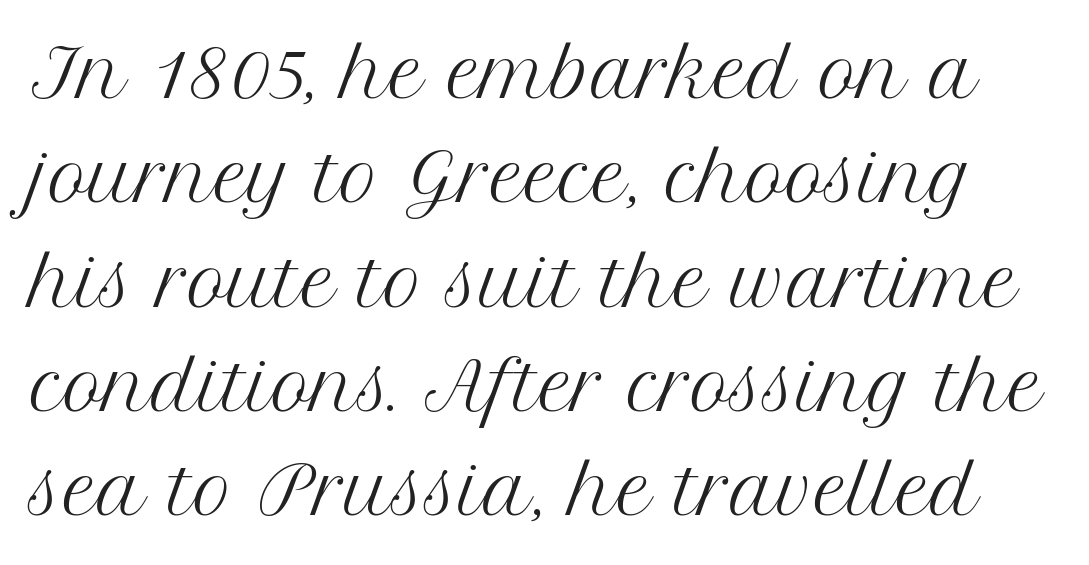
{"bold": "no", "weight": "regular", "width": "normal", "stroke_contrast": "medium", "x_height": "medium", "monospaced": "no", "underline": "no", "line_spacing": "normal", "line_spacing_ratio": 1.58, "letter_spacing": "normal", "letter_spacing_em": 0.0, "glyph_px": 66}
